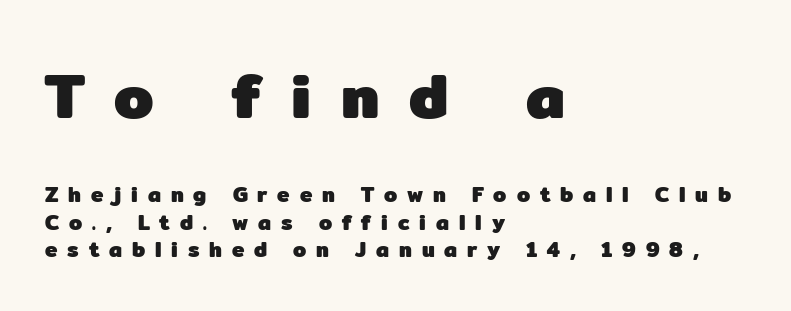
The image shows 63 px heavy sans-serif type, upright; set left-aligned, normal line spacing (1.3x), unusually wide letter spacing (+0.47 em), not underlined; the first (top) block is 3.0x larger; low stroke contrast and a medium x-height.
